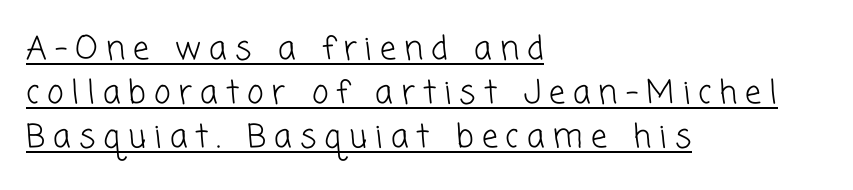
The image shows 32 px light sans-serif type; set left-aligned, normal line spacing (1.38x), unusually wide letter spacing (+0.25 em), underlined; low stroke contrast and a medium x-height.
